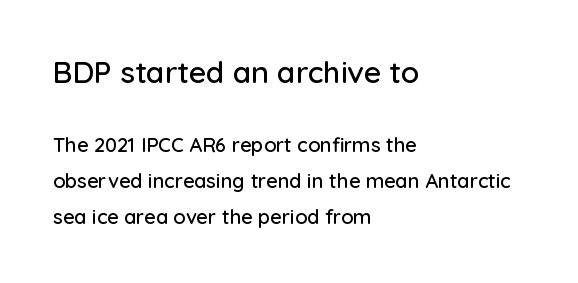
Q: Is the text italic (slanted)? A: No, it is upright.
Q: Is the typeface a serif or a sans-serif typeface? A: Sans-serif.
Q: Is the text underlined? A: No.
Q: How is the paragraph aligned? A: Left-aligned.
Q: Is the spacing between letters normal or unusually wide? A: Normal.
Q: Which block of text is set in a larger size, the first (top) or the second (bottom)? A: The first (top) one.
Q: Width (condensed, normal, or wide)? A: Normal.
Q: Stroke contrast? A: Low.
Q: x-height? A: Medium.
Q: Monospaced? A: No.
